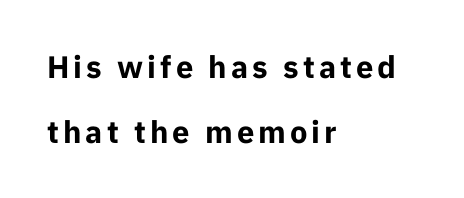
Q: Is the text bold? A: Yes.
Q: Is the text italic (slanted)? A: No, it is upright.
Q: Is the typeface a serif or a sans-serif typeface? A: Sans-serif.
Q: Is the text underlined? A: No.
Q: How is the paragraph aligned? A: Left-aligned.
Q: Is the spacing between lines tight, normal or loose? A: Loose.
Q: Width (condensed, normal, or wide)? A: Normal.
Q: Stroke contrast? A: Low.
Q: x-height? A: Medium.
Q: Monospaced? A: No.
